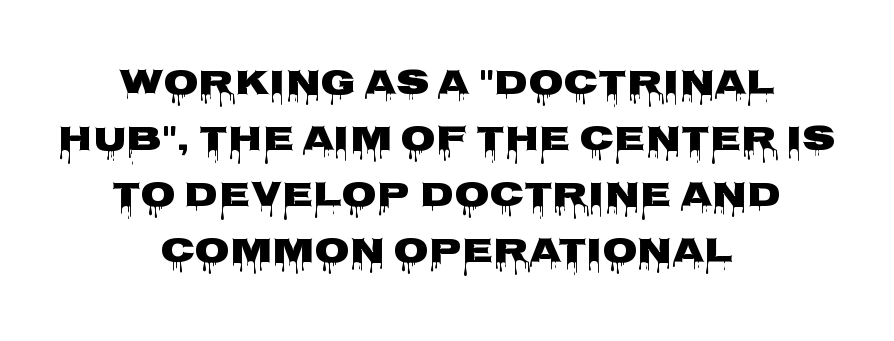
The lettering holds an erect, upright posture throughout. Regarding leading, the lines here are spaced in the standard way. A sans-serif font was chosen for this passage. Do the characters align in a grid? No, the font is proportional. The passage shown has conventional tracking throughout.
